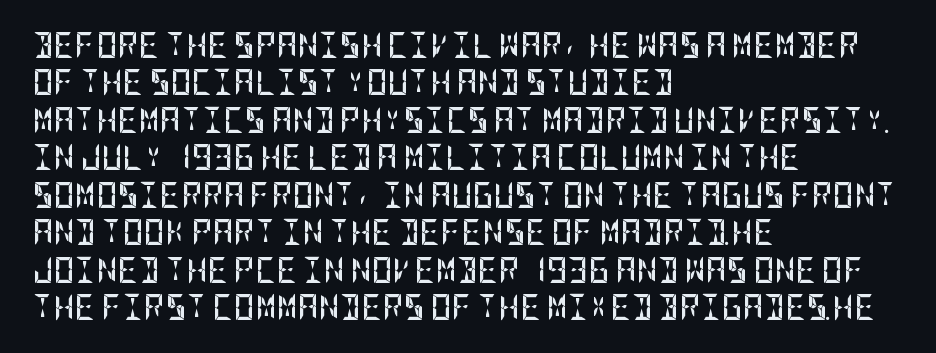
{"italic": "no", "bold": "yes", "underline": "no", "align": "left", "line_spacing": "normal", "line_spacing_ratio": 1.44, "letter_spacing": "normal", "letter_spacing_em": 0.0, "glyph_px": 26}
